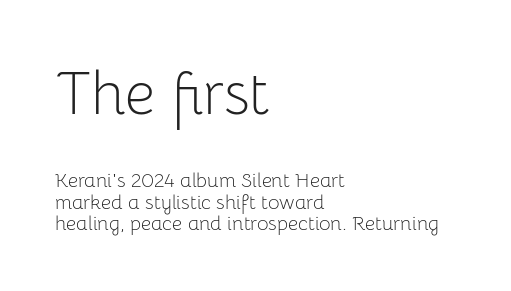
The upper block of text is set noticeably larger than the block beneath it. The face used here is rendered with its standard letterfit. Stroke mass is kept to a normal reading level or below. A bare baseline throughout the passage.
